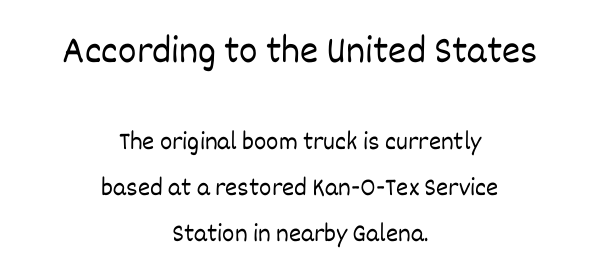
Q: Is the text bold? A: No.
Q: Is the text italic (slanted)? A: No, it is upright.
Q: Is the text underlined? A: No.
Q: How is the paragraph aligned? A: Centered.
Q: Is the spacing between letters normal or unusually wide? A: Normal.
Q: Which block of text is set in a larger size, the first (top) or the second (bottom)? A: The first (top) one.
Q: Width (condensed, normal, or wide)? A: Normal.
Q: Stroke contrast? A: Low.
Q: x-height? A: Large.
Q: Monospaced? A: No.
